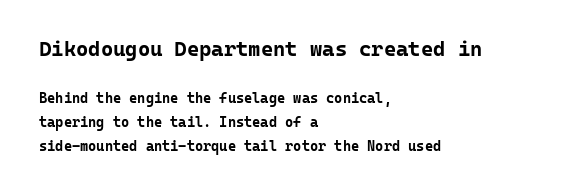
The zone under the glyphs is completely vacant. This sample uses an upright cut, with every glyph sitting square on the baseline. Scale decreases going downward across the two blocks. Nothing unusual about the tracking: characters are spaced as the font intends.
